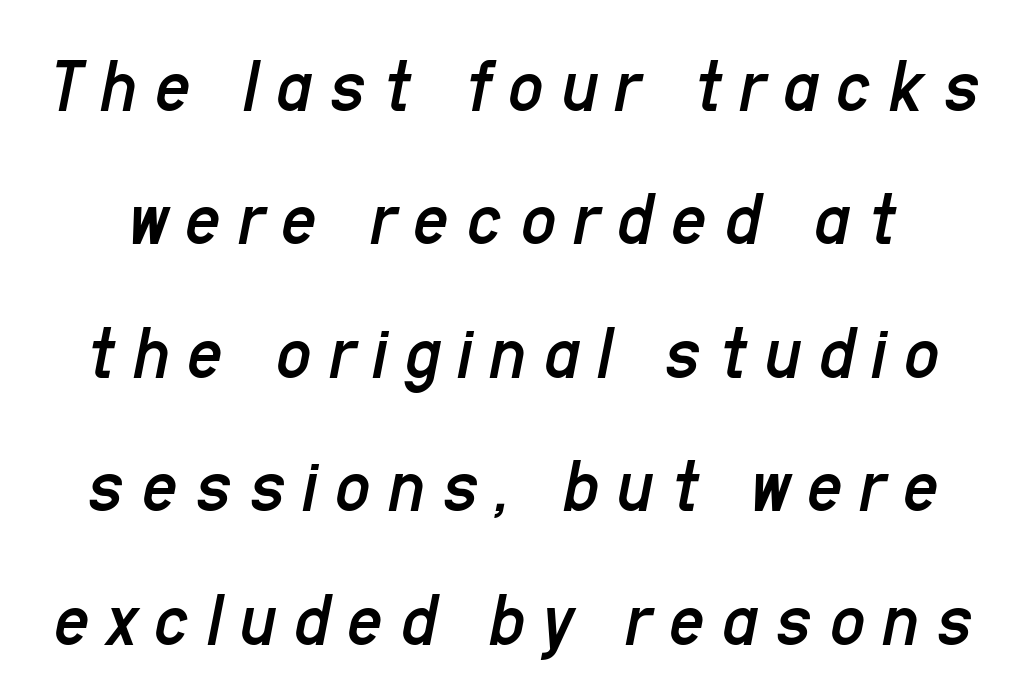
Q: Is the text bold? A: No.
Q: Is the text italic (slanted)? A: Yes, it leans right by about 11 degrees.
Q: Is the text underlined? A: No.
Q: Is the spacing between letters normal or unusually wide? A: Unusually wide.
Q: Width (condensed, normal, or wide)? A: Condensed.
Q: Stroke contrast? A: Low.
Q: x-height? A: Medium.
Q: Monospaced? A: No.
